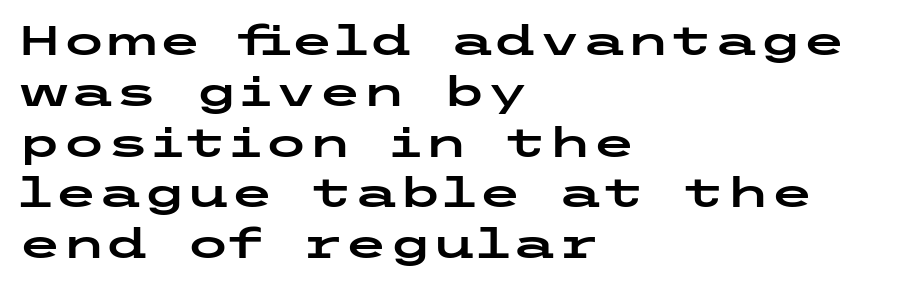
The glyphs in this specimen are sans serif. Posture: straight, roman, zero tilt. Short note: letters normally spaced. Leading: standard.
